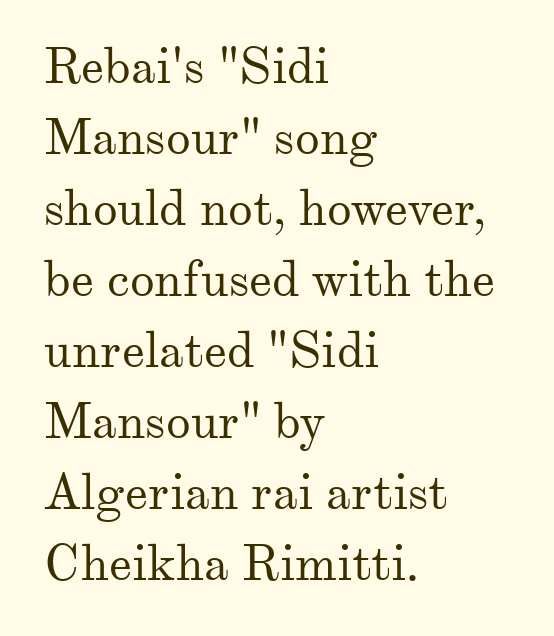
{"serif": "yes", "italic": "no", "bold": "no", "weight": "regular", "width": "normal", "stroke_contrast": "medium", "x_height": "small", "monospaced": "no", "underline": "no", "align": "left", "line_spacing": "normal", "line_spacing_ratio": 1.42, "letter_spacing": "normal", "letter_spacing_em": 0.0, "glyph_px": 50}
